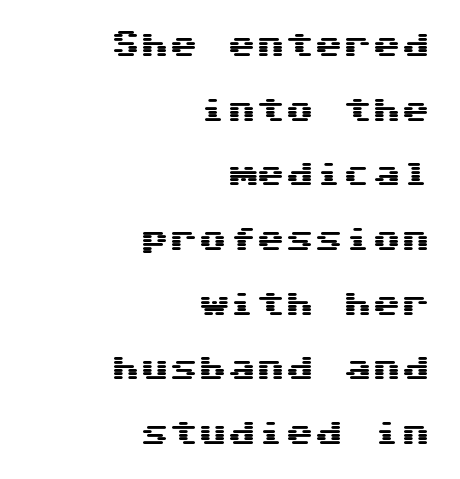
{"serif": "no", "italic": "no", "width": "wide", "stroke_contrast": "medium", "x_height": "medium", "underline": "no", "align": "right", "line_spacing": "loose", "line_spacing_ratio": 2.23, "letter_spacing": "normal", "letter_spacing_em": 0.0, "glyph_px": 29}
